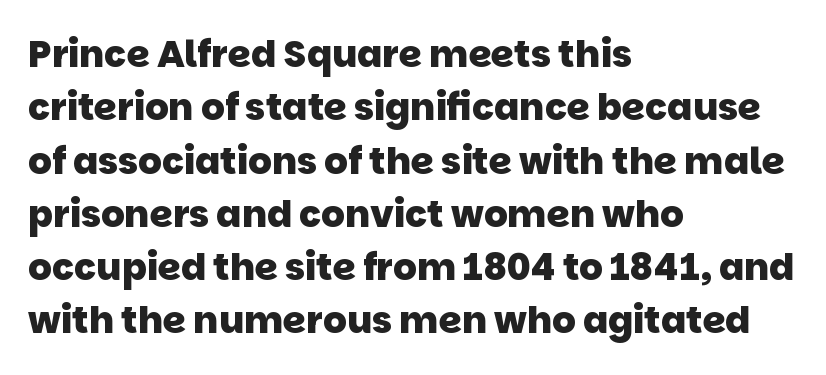
Q: Is the text bold? A: Yes.
Q: Is the typeface a serif or a sans-serif typeface? A: Sans-serif.
Q: Is the text underlined? A: No.
Q: How is the paragraph aligned? A: Left-aligned.
Q: Is the spacing between letters normal or unusually wide? A: Normal.
Q: Is the spacing between lines tight, normal or loose? A: Normal.
Q: Width (condensed, normal, or wide)? A: Normal.
Q: Stroke contrast? A: Low.
Q: x-height? A: Large.
Q: Monospaced? A: No.
